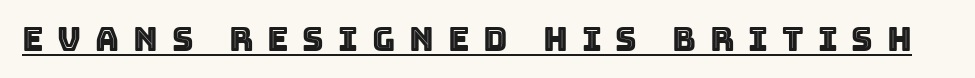
{"italic": "no", "width": "normal", "x_height": "large", "monospaced": "no", "underline": "yes", "letter_spacing": "wide", "letter_spacing_em": 0.42, "glyph_px": 33}
